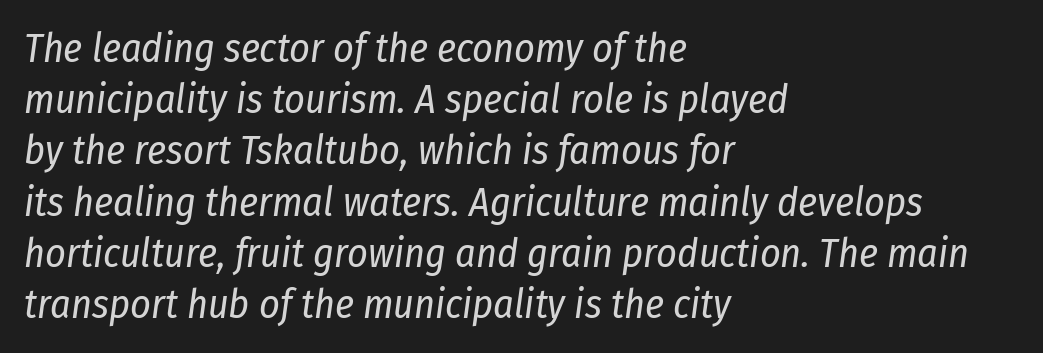
Varying glyph widths throughout — classic text-font behaviour. Letters rest on an invisible, unmarked baseline. If you drew a ruler down the left edge, every line would touch it. The line-height multiplier appears to be the usual default. Summary of weight: not heavy and not bold.
